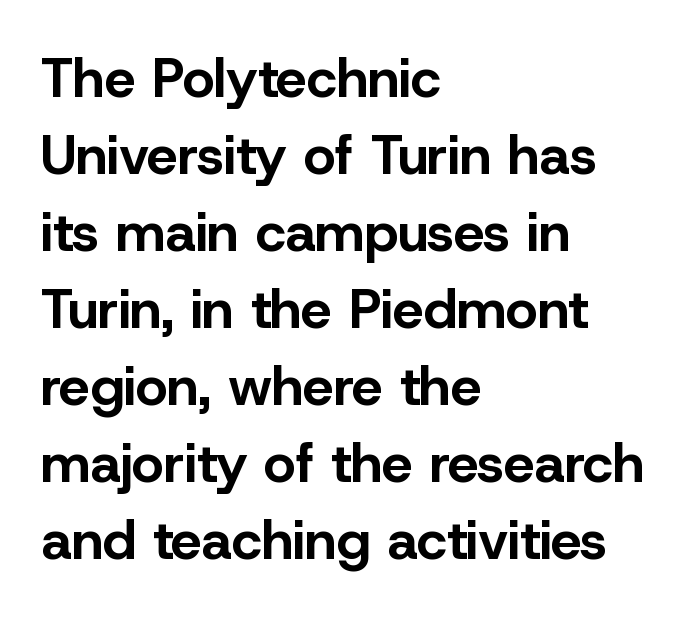
The image shows 55 px bold sans-serif type, upright; set left-aligned, normal line spacing (1.4x), normal letter spacing, not underlined; low stroke contrast and a medium x-height.
